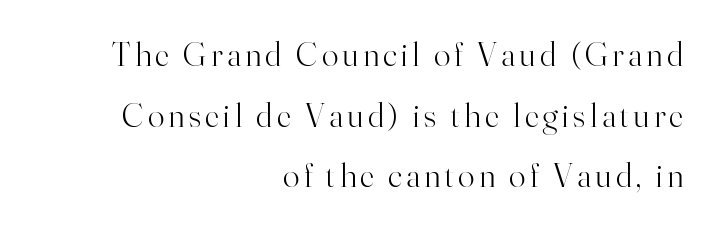
The image shows 34 px light serif type, upright; set right-aligned, line spacing 1.78x, not underlined; high stroke contrast and a small x-height.
